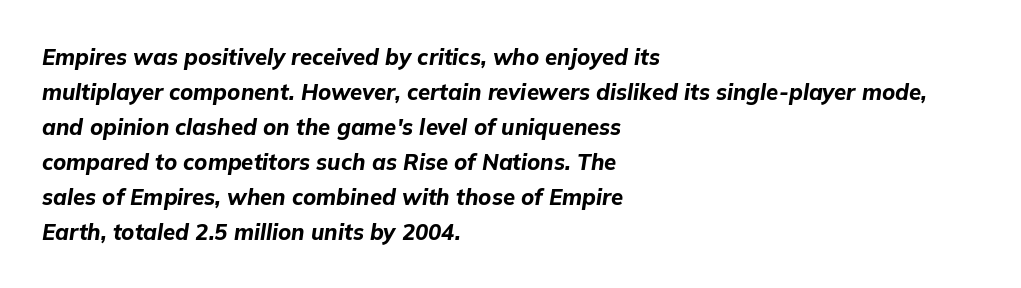
{"italic": "yes", "lean": "right", "slant_degrees": 9, "bold": "yes", "underline": "no", "align": "left", "line_spacing": "normal", "line_spacing_ratio": 1.59, "letter_spacing": "normal", "letter_spacing_em": 0.0, "glyph_px": 22}
